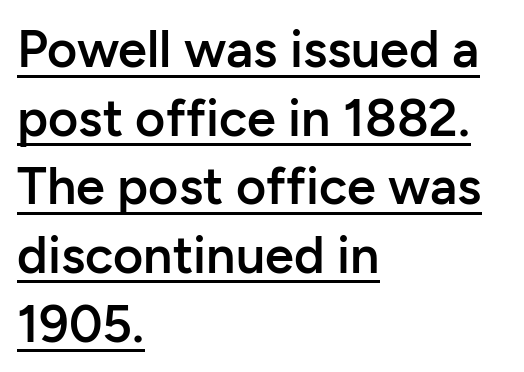
These lines keep a tight, regular rhythm from letter to letter. The letters are semibold — heavier than regular but short of a full bold. Quick note: underline on. To sum up the face: it is a sans, with no serifs. A student would call this left alignment; a typographer would say flush left, rag right. Do the characters align in a grid? No, the font is proportional.
